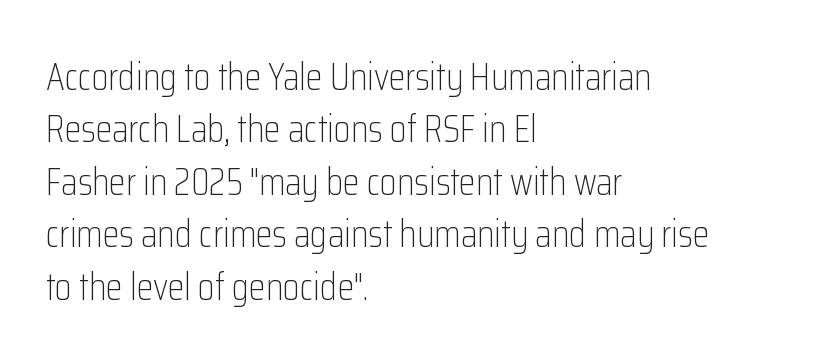
Q: Is the text bold? A: No.
Q: Is the text italic (slanted)? A: No, it is upright.
Q: Is the typeface a serif or a sans-serif typeface? A: Sans-serif.
Q: Is the text underlined? A: No.
Q: How is the paragraph aligned? A: Left-aligned.
Q: Is the spacing between letters normal or unusually wide? A: Normal.
Q: Is the spacing between lines tight, normal or loose? A: Normal.
Q: Width (condensed, normal, or wide)? A: Condensed.
Q: Stroke contrast? A: Low.
Q: x-height? A: Medium.
Q: Monospaced? A: No.
